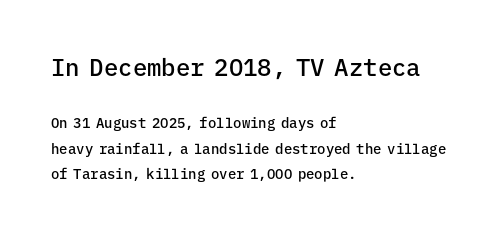
Which chunk is bigger? The first one — the top block dwarfs the bottom. Do the letters lean? They stand straight. The words here are not underlined. Set as a demibold, roughly 600 on the weight scale.
